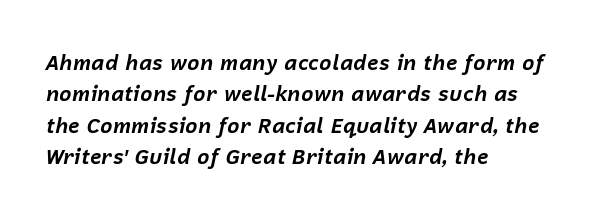
Q: Is the text bold? A: Yes.
Q: Is the text italic (slanted)? A: Yes, it leans right by about 12 degrees.
Q: Is the text underlined? A: No.
Q: How is the paragraph aligned? A: Left-aligned.
Q: Is the spacing between letters normal or unusually wide? A: Normal.
Q: Is the spacing between lines tight, normal or loose? A: Normal.
